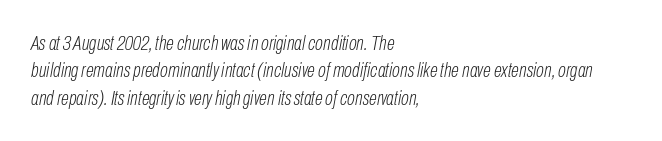
The area under the type is left untouched. Observe the ordinary spacing: letters are neighbours, not strangers. The ragged edge is on the right, which tells us the setting is flush left. The letters are slanted; this is an italic face. On a weight scale, this lands at 450 or below.
